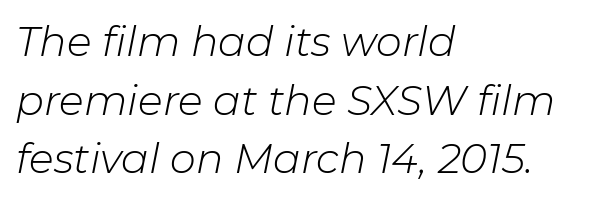
The image shows 41 px light type, italic (leaning right); set left-aligned, normal line spacing (1.43x), normal letter spacing, not underlined; low stroke contrast and a medium x-height.
